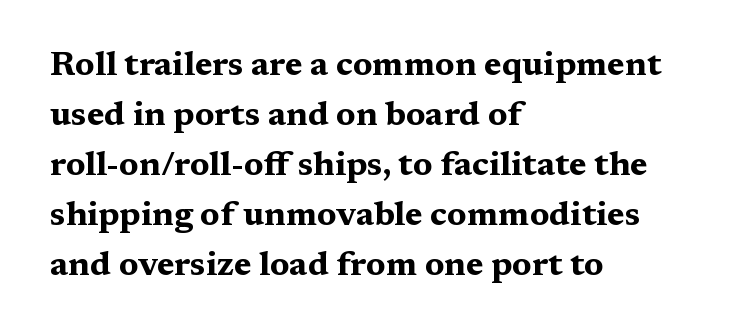
Rule under the text: the space is simply empty. Character widths vary here, with narrow letters taking less room than wide ones. The compositor pushed each line to the left boundary. Posture: upright roman. Honestly, the row spacing looks completely unremarkable.
